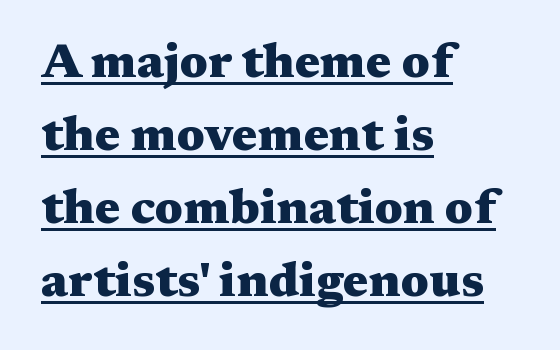
Q: Is the text bold? A: Yes.
Q: Is the text italic (slanted)? A: No, it is upright.
Q: Is the typeface a serif or a sans-serif typeface? A: Serif.
Q: Is the text underlined? A: Yes.
Q: How is the paragraph aligned? A: Left-aligned.
Q: Is the spacing between letters normal or unusually wide? A: Normal.
Q: Is the spacing between lines tight, normal or loose? A: Normal.
Q: Width (condensed, normal, or wide)? A: Wide.
Q: Stroke contrast? A: Medium.
Q: x-height? A: Medium.
Q: Monospaced? A: No.
